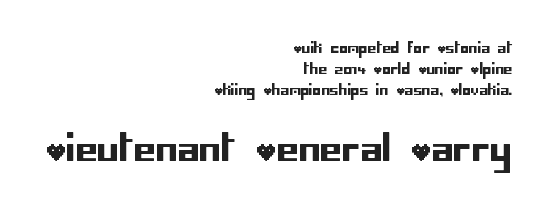
The image shows 35 px sans-serif type, upright; set right-aligned, normal line spacing (1.5x), normal letter spacing, not underlined; the second (bottom) block is 2.5x larger; low stroke contrast and a large x-height.
